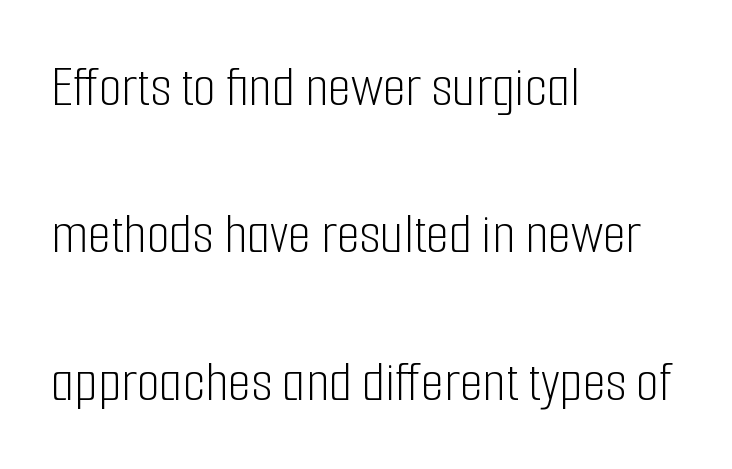
The image shows 59 px light, condensed sans-serif type, upright; set left-aligned, loose line spacing (2.5x), normal letter spacing, not underlined; low stroke contrast and a medium x-height.
